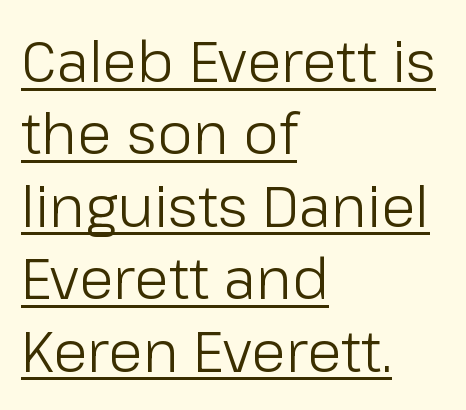
The image shows 57 px light sans-serif type, upright; set left-aligned, normal line spacing (1.27x), normal letter spacing, underlined; low stroke contrast and a medium x-height.
